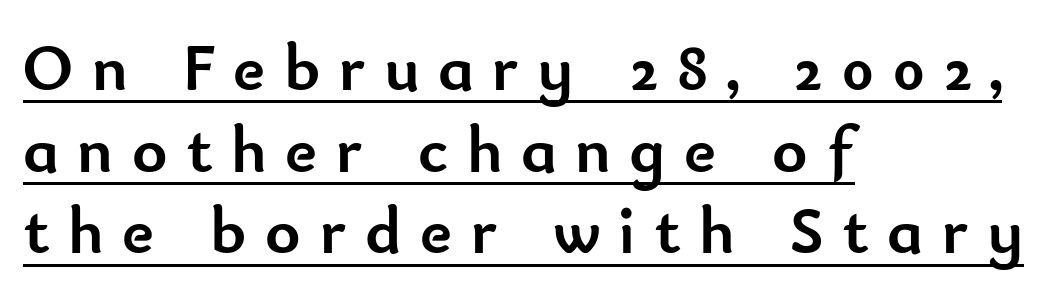
Display-style spreading of the glyphs; the letterfit is very open. Proportional: the letters do not fall into vertical columns. A rule runs beneath these lines of type. Is the block centered? No — it sits flush against the left margin. Is this a sans? Yes — the strokes have no serifs. Upright lettering throughout.
